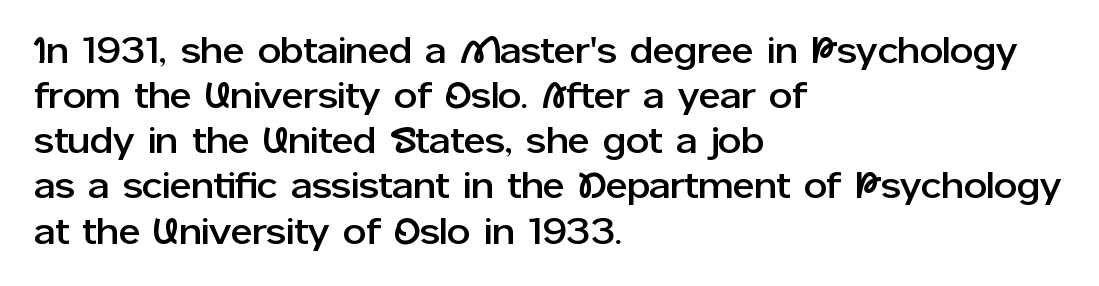
These lines are rendered in a variable-pitch font. Examine the stroke ends and you'll find no serifs. The gaps between neighbouring characters are ordinary and unremarkable. In terms of posture, this sample is upright.
